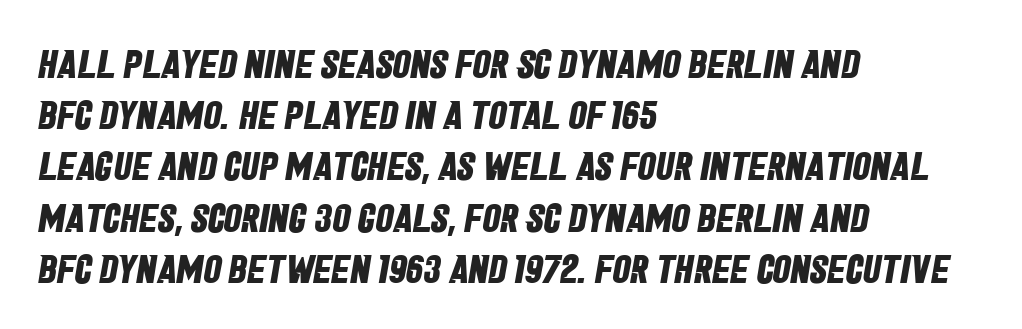
The image shows 40 px bold, condensed sans-serif type; set left-aligned, normal line spacing (1.28x), normal letter spacing, not underlined; low stroke contrast and a large x-height.
